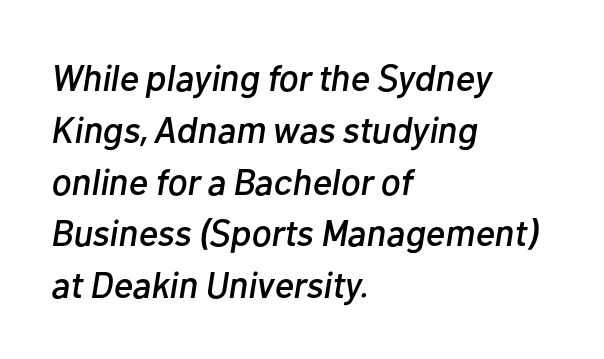
Q: Is the text italic (slanted)? A: Yes, it leans right by about 10 degrees.
Q: Is the text underlined? A: No.
Q: How is the paragraph aligned? A: Left-aligned.
Q: Is the spacing between letters normal or unusually wide? A: Normal.
Q: Is the spacing between lines tight, normal or loose? A: Normal.
Q: Width (condensed, normal, or wide)? A: Normal.
Q: Stroke contrast? A: Low.
Q: x-height? A: Medium.
Q: Monospaced? A: No.
